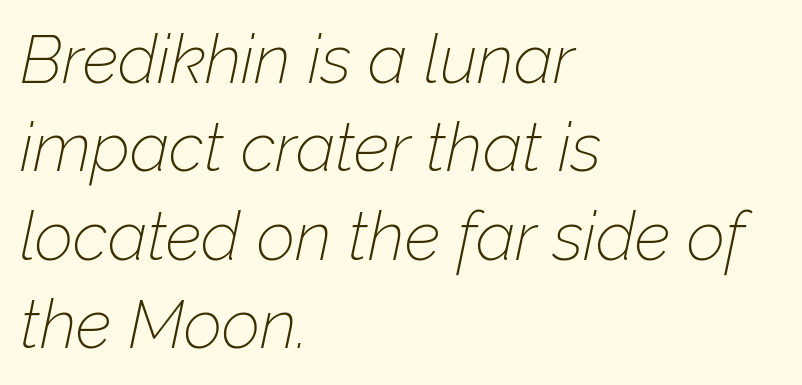
The text block is weighted toward the left margin, trailing off unevenly rightward. Descender tails drop into unmarked territory. Line spacing here is normal. Characters are canted at an angle relative to the baseline's perpendicular. Caption: face not bold, strokes unweighted.
